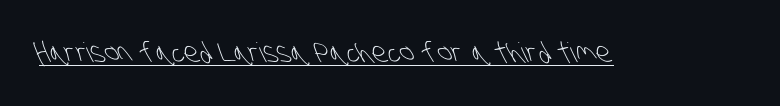
Is the letter spacing exaggerated? No — it looks like the ordinary default. Stem width sits at or under what a default text font uses. Underline: present.
